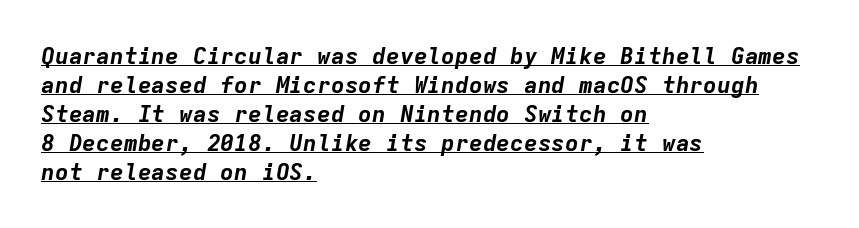
The image shows 23 px bold type, italic (leaning right); set left-aligned, normal line spacing (1.26x), normal letter spacing, underlined.
